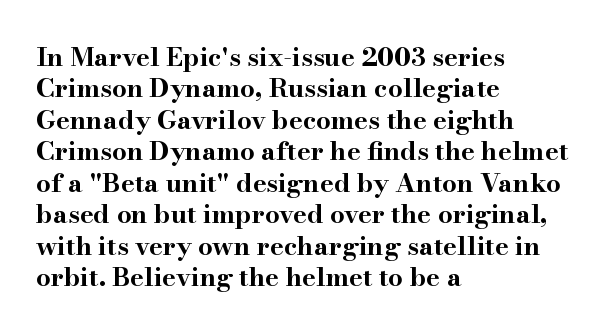
Posture: straight, roman, zero tilt. A student would call this left alignment; a typographer would say flush left, rag right. Rule under the text: the space is simply empty. Between one letter and the next there's only the usual sliver of space. Plenty of ink on the page — the face is bold.
